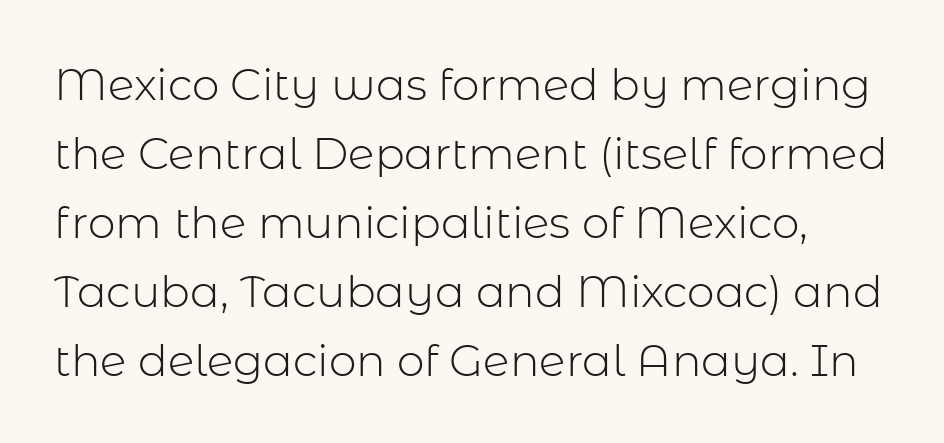
The image shows 44 px light sans-serif type, upright; set normal line spacing (1.57x), normal letter spacing, not underlined; low stroke contrast and a medium x-height.
